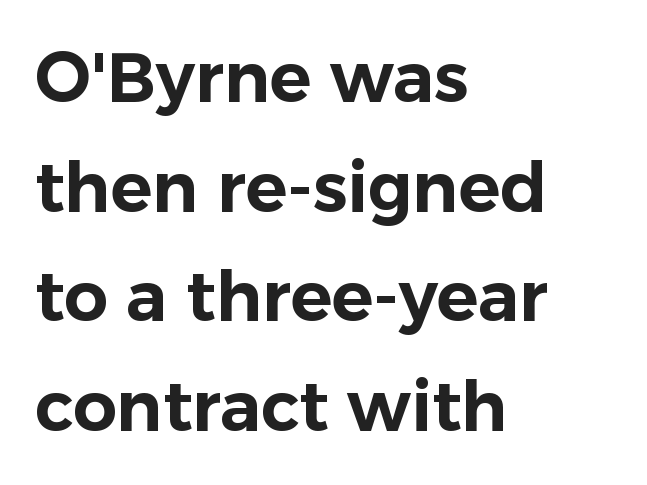
The image shows 69 px sans-serif type, upright; set left-aligned, normal line spacing (1.59x), normal letter spacing, not underlined; low stroke contrast and a medium x-height.
